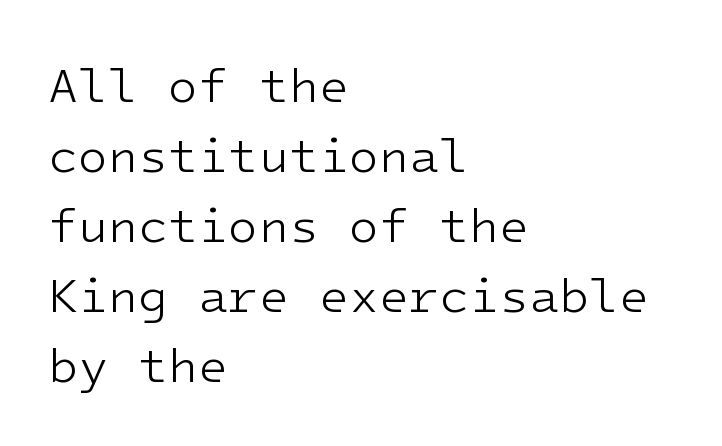
The image shows 49 px light sans-serif type, upright; set left-aligned, normal line spacing (1.43x), normal letter spacing, not underlined; low stroke contrast and a medium x-height.
